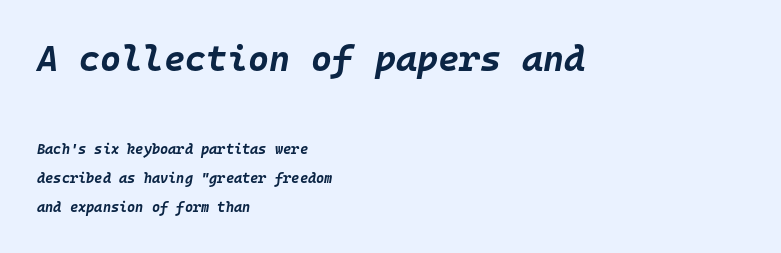
Q: Is the text bold? A: Yes.
Q: Is the text italic (slanted)? A: Yes, it leans right by about 10 degrees.
Q: Is the text underlined? A: No.
Q: How is the paragraph aligned? A: Left-aligned.
Q: Is the spacing between letters normal or unusually wide? A: Normal.
Q: Is the spacing between lines tight, normal or loose? A: Loose.
Q: Which block of text is set in a larger size, the first (top) or the second (bottom)? A: The first (top) one.
Q: Width (condensed, normal, or wide)? A: Normal.
Q: Stroke contrast? A: Low.
Q: x-height? A: Large.
Q: Monospaced? A: Yes.
